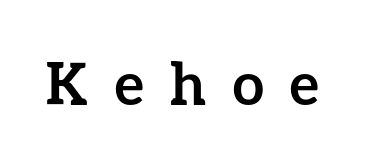
Q: Is the text bold? A: Yes.
Q: Is the text italic (slanted)? A: No, it is upright.
Q: Is the text underlined? A: No.
Q: Is the spacing between letters normal or unusually wide? A: Unusually wide.
Q: Width (condensed, normal, or wide)? A: Normal.
Q: Stroke contrast? A: Low.
Q: x-height? A: Medium.
Q: Monospaced? A: No.
